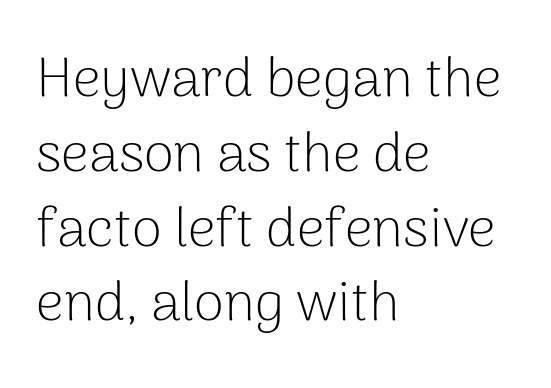
{"serif": "no", "italic": "no", "bold": "no", "weight": "light", "width": "normal", "stroke_contrast": "low", "x_height": "medium", "monospaced": "no", "underline": "no", "align": "left", "line_spacing": "normal", "line_spacing_ratio": 1.36, "letter_spacing": "normal", "letter_spacing_em": 0.0, "glyph_px": 55}
